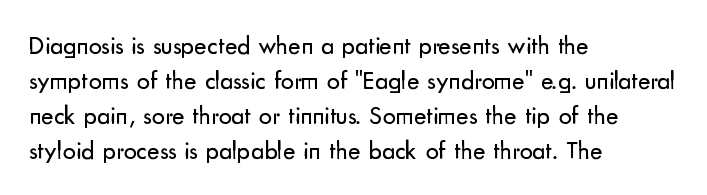
{"italic": "no", "bold": "no", "underline": "no", "align": "left", "line_spacing": "normal", "line_spacing_ratio": 1.34, "letter_spacing": "normal", "letter_spacing_em": 0.0, "glyph_px": 26}
